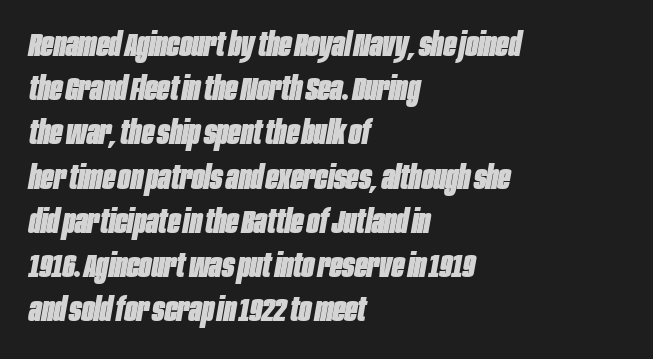
Q: Is the text bold? A: Yes.
Q: Is the text italic (slanted)? A: Yes, it leans right by about 10 degrees.
Q: Is the text underlined? A: No.
Q: How is the paragraph aligned? A: Left-aligned.
Q: Is the spacing between letters normal or unusually wide? A: Normal.
Q: Is the spacing between lines tight, normal or loose? A: Normal.
Q: Width (condensed, normal, or wide)? A: Condensed.
Q: Stroke contrast? A: Low.
Q: x-height? A: Large.
Q: Monospaced? A: No.
